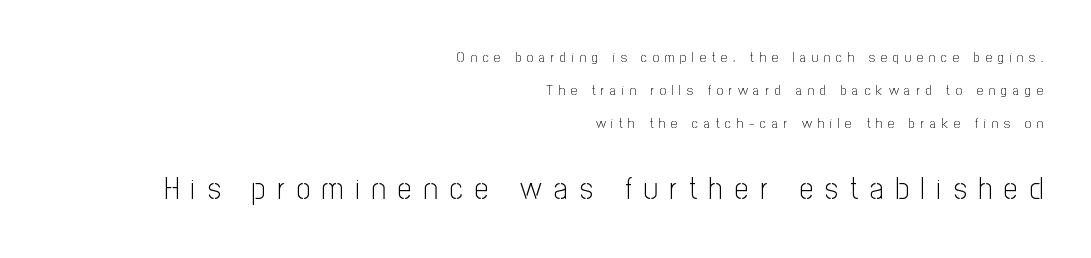
Q: Is the text bold? A: No.
Q: Is the text italic (slanted)? A: No, it is upright.
Q: Is the typeface a serif or a sans-serif typeface? A: Sans-serif.
Q: Is the text underlined? A: No.
Q: How is the paragraph aligned? A: Right-aligned.
Q: Is the spacing between letters normal or unusually wide? A: Unusually wide.
Q: Is the spacing between lines tight, normal or loose? A: Loose.
Q: Which block of text is set in a larger size, the first (top) or the second (bottom)? A: The second (bottom) one.
Q: Width (condensed, normal, or wide)? A: Condensed.
Q: Stroke contrast? A: Low.
Q: x-height? A: Medium.
Q: Monospaced? A: No.
